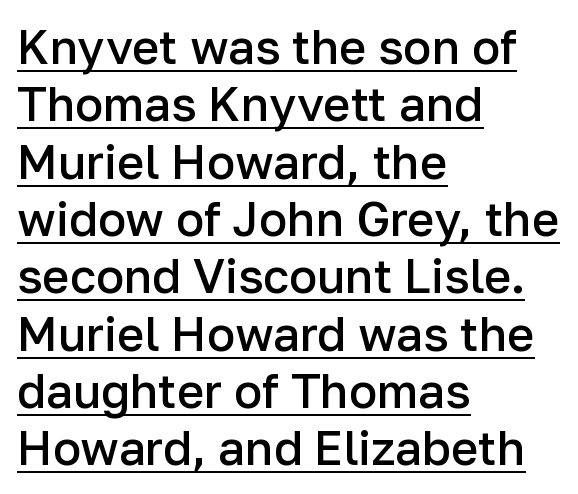
The image shows 47 px semibold sans-serif type, upright; set left-aligned, line spacing 1.22x, normal letter spacing, underlined; low stroke contrast and a medium x-height.
